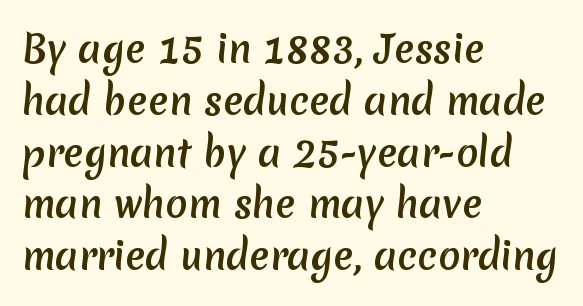
The image shows 37 px sans-serif type; set left-aligned, normal line spacing (1.4x), normal letter spacing, not underlined; medium stroke contrast and a medium x-height.
